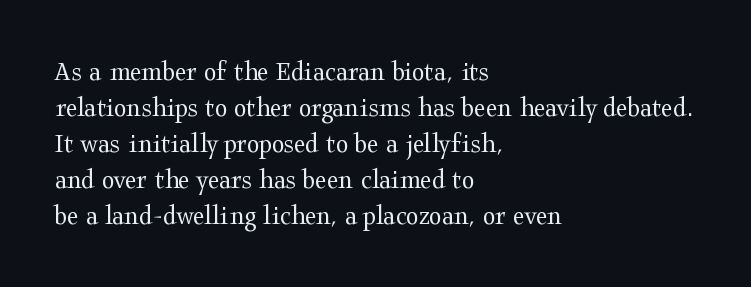
Q: Is the text bold? A: No.
Q: Is the text italic (slanted)? A: No, it is upright.
Q: Is the typeface a serif or a sans-serif typeface? A: Serif.
Q: Is the text underlined? A: No.
Q: How is the paragraph aligned? A: Left-aligned.
Q: Is the spacing between letters normal or unusually wide? A: Normal.
Q: Width (condensed, normal, or wide)? A: Wide.
Q: Stroke contrast? A: Medium.
Q: x-height? A: Medium.
Q: Monospaced? A: No.
